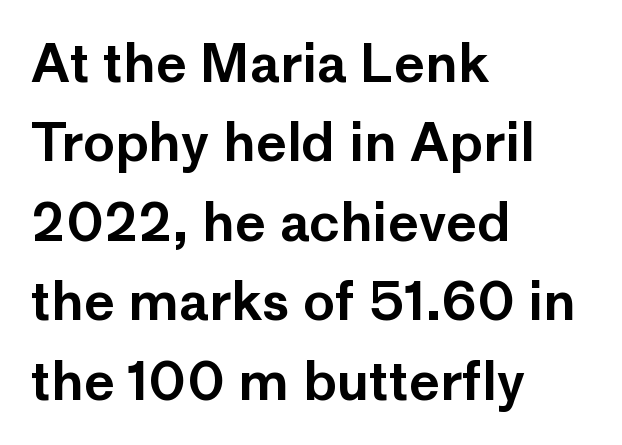
{"serif": "no", "italic": "no", "width": "normal", "stroke_contrast": "low", "x_height": "medium", "monospaced": "no", "underline": "no", "align": "left", "line_spacing": "normal", "line_spacing_ratio": 1.5, "letter_spacing": "normal", "letter_spacing_em": 0.0, "glyph_px": 53}
